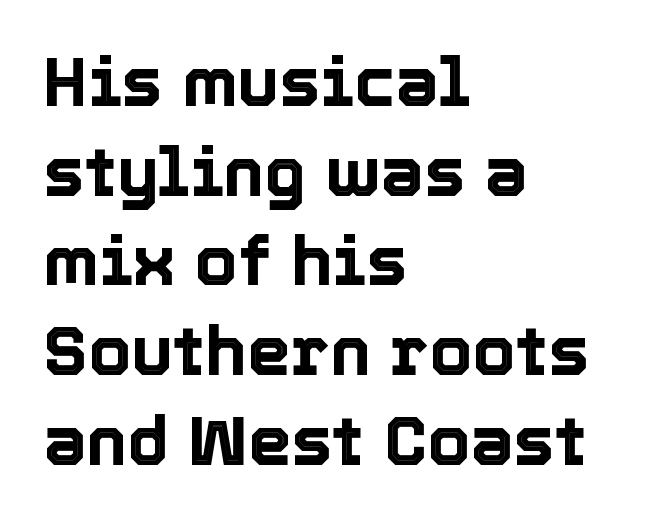
Q: Is the text italic (slanted)? A: No, it is upright.
Q: Is the text underlined? A: No.
Q: How is the paragraph aligned? A: Left-aligned.
Q: Is the spacing between letters normal or unusually wide? A: Normal.
Q: Is the spacing between lines tight, normal or loose? A: Normal.
Q: Width (condensed, normal, or wide)? A: Normal.
Q: x-height? A: Medium.
Q: Monospaced? A: No.
